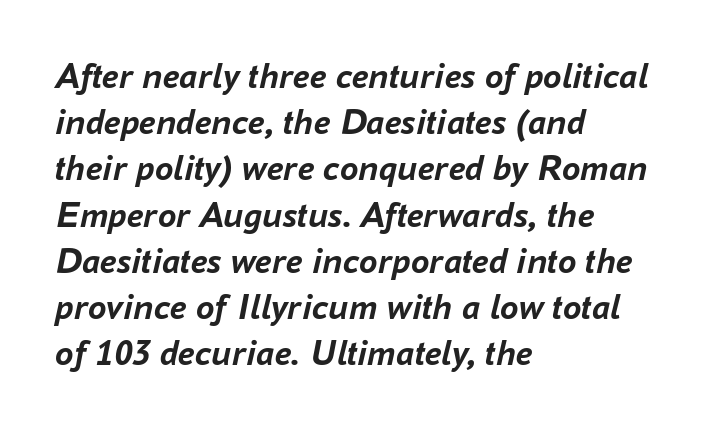
Q: Is the text bold? A: Yes.
Q: Is the text italic (slanted)? A: Yes, it leans right by about 16 degrees.
Q: Is the text underlined? A: No.
Q: How is the paragraph aligned? A: Left-aligned.
Q: Is the spacing between letters normal or unusually wide? A: Normal.
Q: Is the spacing between lines tight, normal or loose? A: Normal.
Q: Width (condensed, normal, or wide)? A: Normal.
Q: Stroke contrast? A: Low.
Q: x-height? A: Medium.
Q: Monospaced? A: No.
